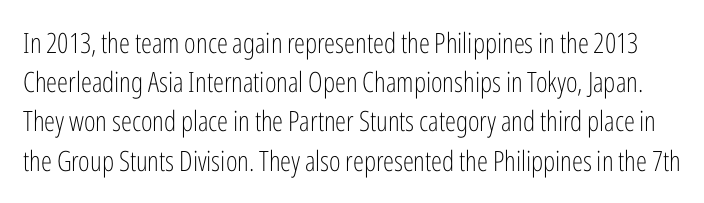
{"serif": "no", "italic": "no", "bold": "no", "weight": "light", "width": "condensed", "stroke_contrast": "low", "x_height": "medium", "monospaced": "no", "underline": "no", "line_spacing": "normal", "line_spacing_ratio": 1.4, "letter_spacing": "normal", "letter_spacing_em": 0.0, "glyph_px": 28}
